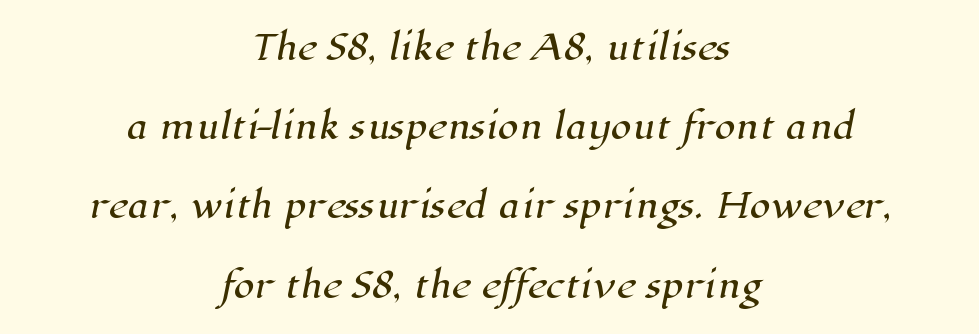
{"serif": "yes", "width": "normal", "stroke_contrast": "high", "x_height": "medium", "monospaced": "no", "underline": "no", "align": "center", "line_spacing": "loose", "line_spacing_ratio": 2.33, "letter_spacing": "normal", "letter_spacing_em": 0.0, "glyph_px": 34}
